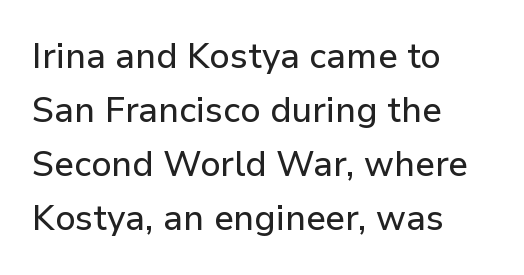
Q: Is the text italic (slanted)? A: No, it is upright.
Q: Is the typeface a serif or a sans-serif typeface? A: Sans-serif.
Q: Is the text underlined? A: No.
Q: How is the paragraph aligned? A: Left-aligned.
Q: Is the spacing between letters normal or unusually wide? A: Normal.
Q: Is the spacing between lines tight, normal or loose? A: Normal.
Q: Width (condensed, normal, or wide)? A: Normal.
Q: Stroke contrast? A: Low.
Q: x-height? A: Medium.
Q: Monospaced? A: No.
